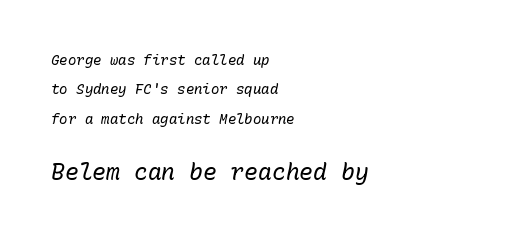
{"italic": "yes", "lean": "right", "slant_degrees": 10, "bold": "no", "underline": "no", "align": "left", "line_spacing": "loose", "line_spacing_ratio": 2.1, "letter_spacing": "normal", "letter_spacing_em": 0.0, "larger_block": "second", "size_ratio": 1.64, "glyph_px": 23}
